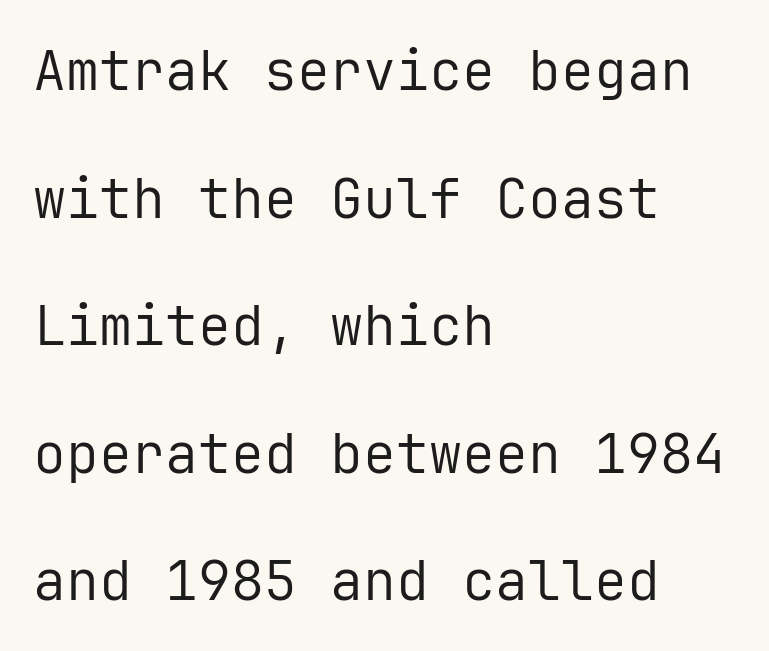
{"serif": "no", "italic": "no", "bold": "no", "weight": "regular", "width": "normal", "stroke_contrast": "low", "x_height": "medium", "monospaced": "yes", "underline": "no", "align": "left", "line_spacing": "loose", "line_spacing_ratio": 2.32, "letter_spacing": "normal", "letter_spacing_em": 0.0, "glyph_px": 55}
